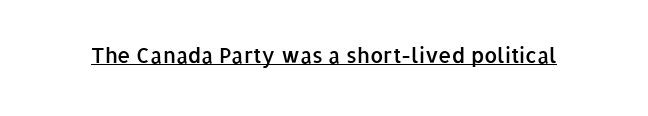
The image shows 21 px text type, upright; set normal letter spacing, underlined.
